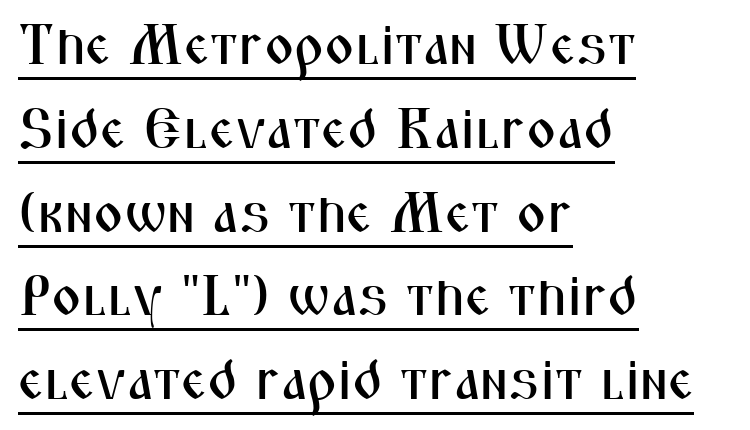
The image shows 57 px condensed sans-serif type, upright; set left-aligned, normal line spacing (1.47x), normal letter spacing, underlined; medium stroke contrast and a medium x-height.
